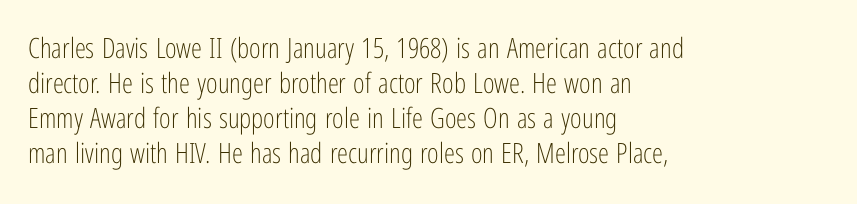
{"serif": "no", "italic": "no", "bold": "no", "weight": "light", "width": "condensed", "stroke_contrast": "low", "x_height": "medium", "monospaced": "no", "underline": "no", "align": "left", "line_spacing": "normal", "line_spacing_ratio": 1.25, "letter_spacing": "normal", "letter_spacing_em": 0.0, "glyph_px": 28}
